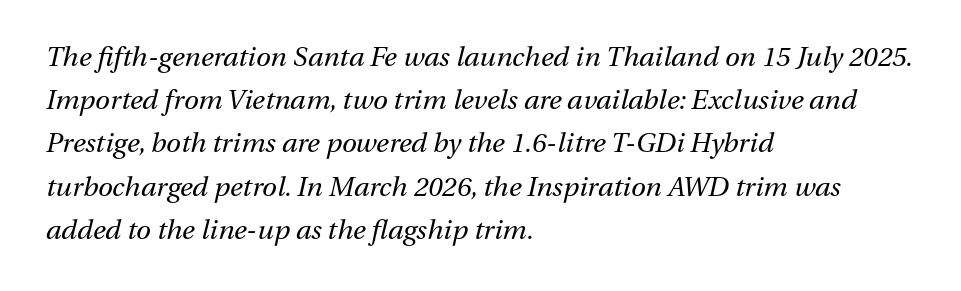
{"italic": "yes", "lean": "right", "slant_degrees": 13, "bold": "no", "underline": "no", "align": "left", "line_spacing": "normal", "line_spacing_ratio": 1.6, "letter_spacing": "normal", "letter_spacing_em": 0.0, "glyph_px": 27}
